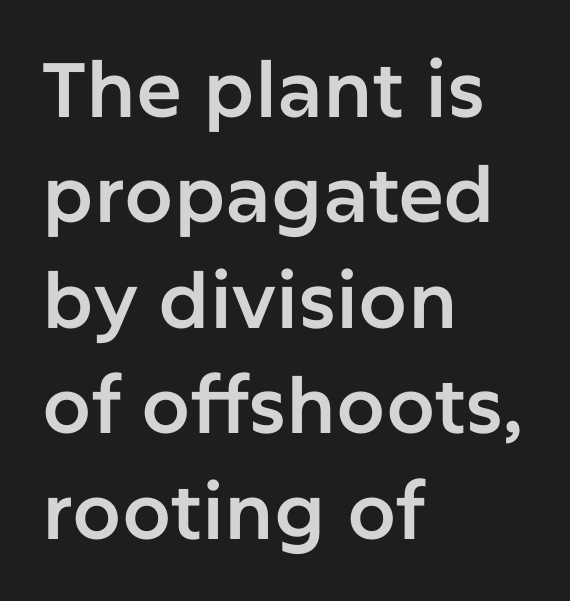
This sample has the flowing, uneven cadence of proportional lettering. Typeset ragged right — the left edge is the straight one. Typographically, this falls in the sans-serif category. Successive baselines arrive at the customary interval. Nobody drew a line under any word here.
